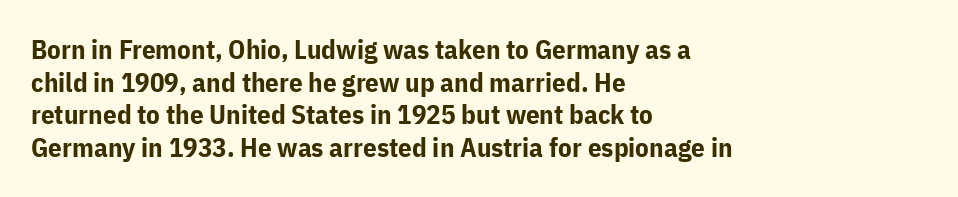
The glyphs are unaccompanied by any horizontal stroke below them. The passage shown is emphatically bold. The lettering holds an erect, upright posture throughout. Here the glyphs are tracked normally, forming tight word shapes.
